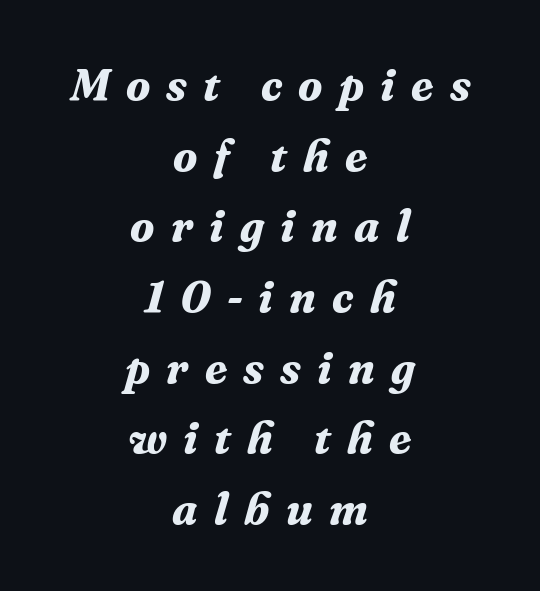
{"serif": "yes", "italic": "yes", "lean": "right", "slant_degrees": 16, "bold": "yes", "weight": "bold", "width": "normal", "stroke_contrast": "medium", "x_height": "medium", "monospaced": "no", "underline": "no", "align": "center", "line_spacing": "normal", "line_spacing_ratio": 1.57, "letter_spacing": "wide", "letter_spacing_em": 0.36, "glyph_px": 45}
